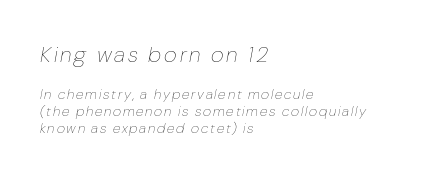
{"italic": "yes", "lean": "right", "slant_degrees": 10, "bold": "no", "underline": "no", "align": "left", "line_spacing_ratio": 1.23, "larger_block": "first", "size_ratio": 1.57, "glyph_px": 22}
